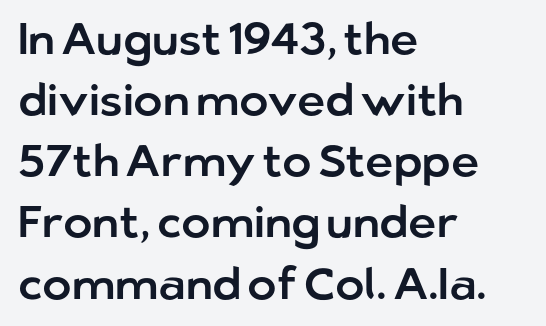
The glyphs in this specimen are sans serif. Bare-footed words on every line. Posture: upright roman. Does the copy run flush right? No — it runs flush left.
